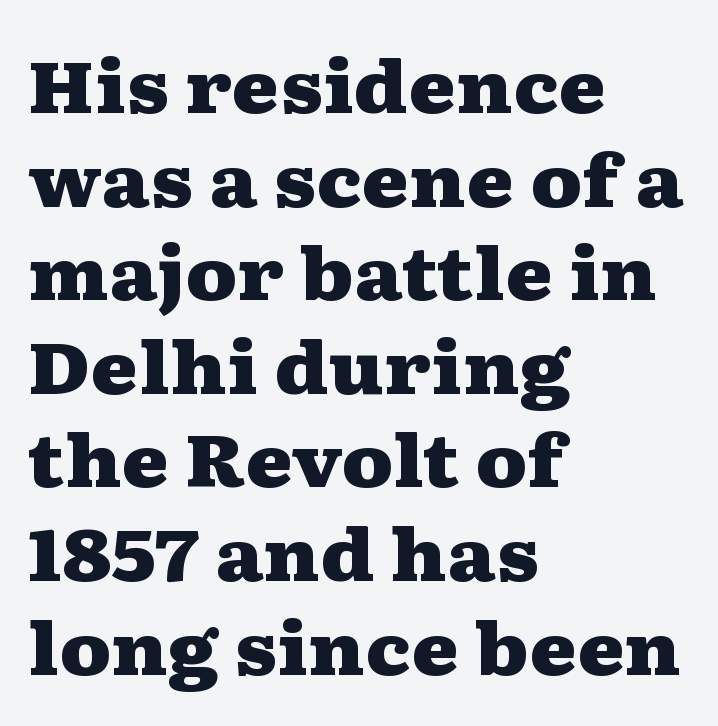
Q: Is the text bold? A: Yes.
Q: Is the text italic (slanted)? A: No, it is upright.
Q: Is the typeface a serif or a sans-serif typeface? A: Serif.
Q: Is the text underlined? A: No.
Q: How is the paragraph aligned? A: Left-aligned.
Q: Is the spacing between letters normal or unusually wide? A: Normal.
Q: Is the spacing between lines tight, normal or loose? A: Normal.
Q: Width (condensed, normal, or wide)? A: Wide.
Q: Stroke contrast? A: Medium.
Q: x-height? A: Medium.
Q: Monospaced? A: No.
